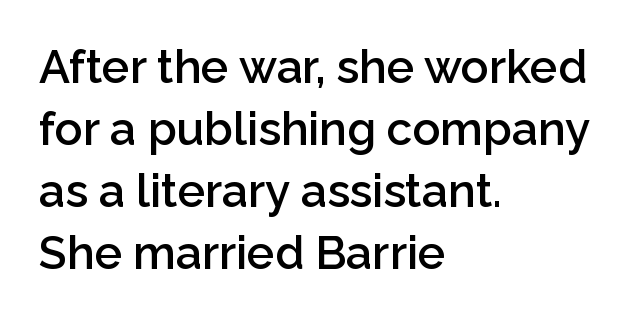
The typesetting leans somewhat heavy: a semibold. Short note: letters normally spaced. Short and long lines alike share a common starting point at left. Stroke terminals: plain, sans-serif.
